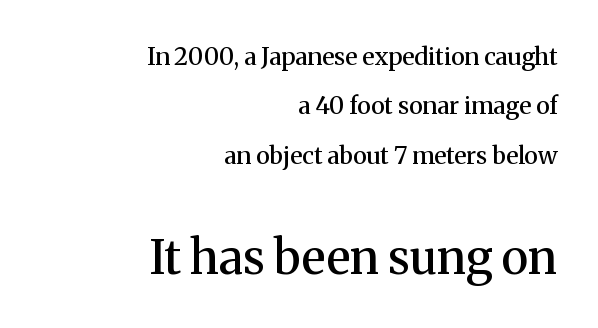
The image shows 47 px semibold serif type, upright; set right-aligned, loose line spacing (2.06x), normal letter spacing, not underlined; the second (bottom) block is 1.96x larger; medium stroke contrast and a medium x-height.
